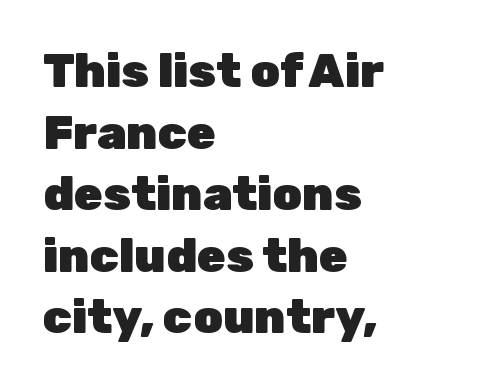
A typesetter would call this proportional, since set widths differ per character. Honestly, the row spacing looks completely unremarkable. This sample uses a sans-serif face. Beneath every word, the page is bare. Line beginnings align vertically; line endings do not. The letters stand straight up with perfectly vertical stems.
